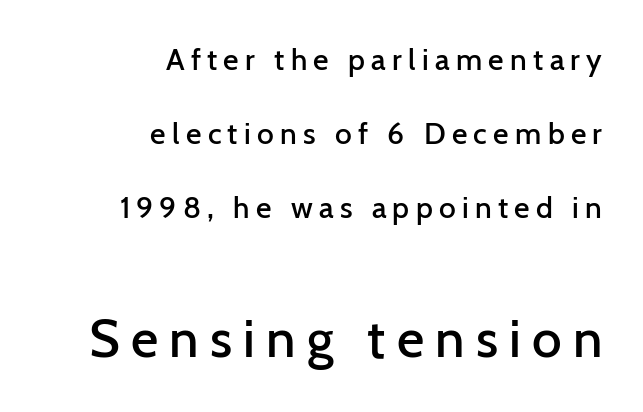
The image shows 53 px semibold sans-serif type, upright; set right-aligned, loose line spacing (2.46x), unusually wide letter spacing (+0.21 em), not underlined; the second (bottom) block is 1.77x larger; low stroke contrast and a medium x-height.
